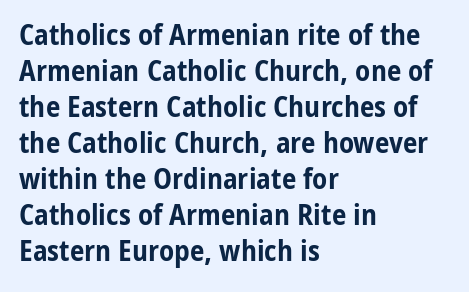
{"serif": "no", "italic": "no", "bold": "yes", "weight": "bold", "width": "condensed", "stroke_contrast": "low", "x_height": "medium", "monospaced": "no", "underline": "no", "align": "left", "line_spacing_ratio": 1.24, "letter_spacing": "normal", "letter_spacing_em": 0.0, "glyph_px": 29}
